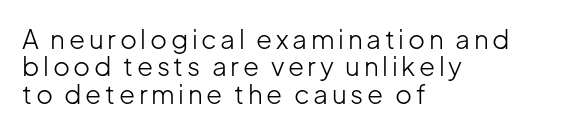
The image shows 26 px text type, upright; set left-aligned, tight line spacing (1.05x), not underlined.
